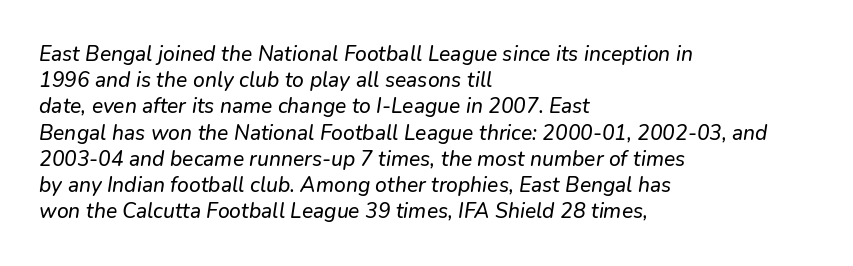
{"italic": "yes", "lean": "right", "slant_degrees": 9, "underline": "no", "align": "left", "line_spacing": "normal", "line_spacing_ratio": 1.25, "letter_spacing": "normal", "letter_spacing_em": 0.0, "glyph_px": 21}
